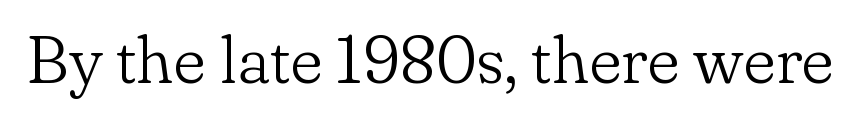
Q: Is the text bold? A: No.
Q: Is the text italic (slanted)? A: No, it is upright.
Q: Is the typeface a serif or a sans-serif typeface? A: Serif.
Q: Is the text underlined? A: No.
Q: Is the spacing between letters normal or unusually wide? A: Normal.
Q: Width (condensed, normal, or wide)? A: Normal.
Q: Stroke contrast? A: Low.
Q: x-height? A: Small.
Q: Monospaced? A: No.
